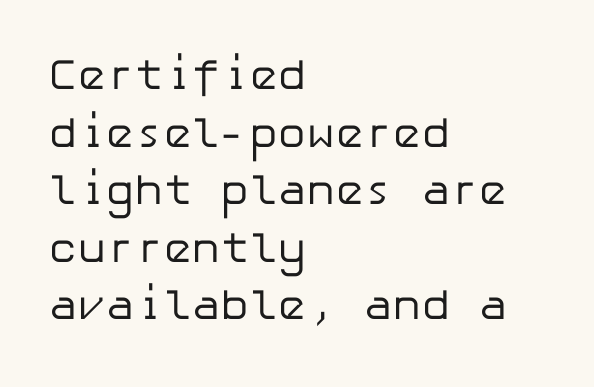
{"serif": "no", "italic": "no", "bold": "no", "weight": "regular", "width": "normal", "stroke_contrast": "low", "x_height": "medium", "underline": "no", "align": "left", "line_spacing": "normal", "line_spacing_ratio": 1.34, "letter_spacing": "normal", "letter_spacing_em": 0.0, "glyph_px": 43}
